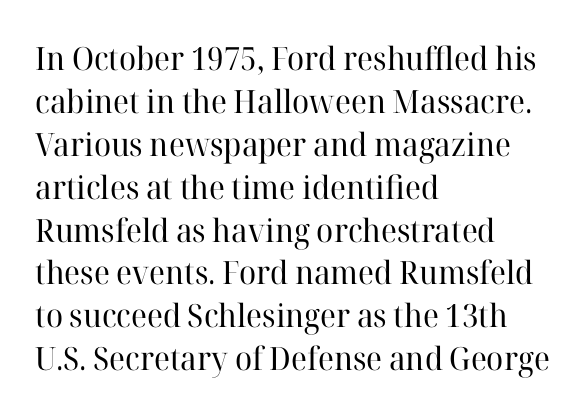
The image shows 32 px regular-weight serif type, upright; set left-aligned, normal line spacing (1.34x), normal letter spacing, not underlined; high stroke contrast and a medium x-height.
